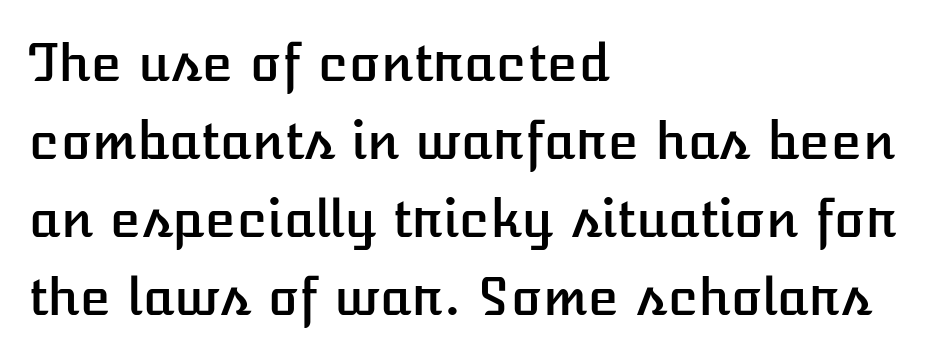
Q: Is the text italic (slanted)? A: No, it is upright.
Q: Is the text underlined? A: No.
Q: How is the paragraph aligned? A: Left-aligned.
Q: Is the spacing between letters normal or unusually wide? A: Normal.
Q: Is the spacing between lines tight, normal or loose? A: Normal.
Q: Width (condensed, normal, or wide)? A: Normal.
Q: Stroke contrast? A: Low.
Q: x-height? A: Medium.
Q: Monospaced? A: No.
